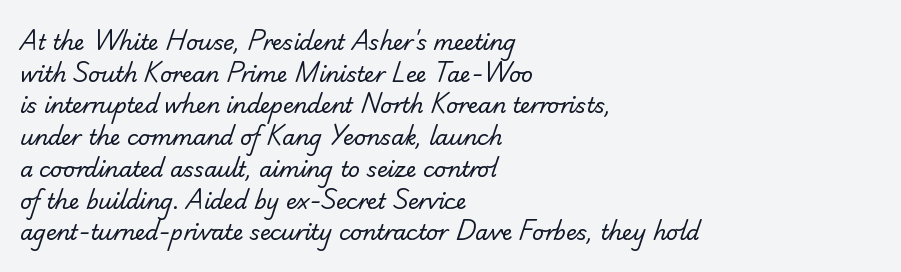
Q: Is the text bold? A: No.
Q: Is the text underlined? A: No.
Q: How is the paragraph aligned? A: Left-aligned.
Q: Is the spacing between letters normal or unusually wide? A: Normal.
Q: Is the spacing between lines tight, normal or loose? A: Normal.
